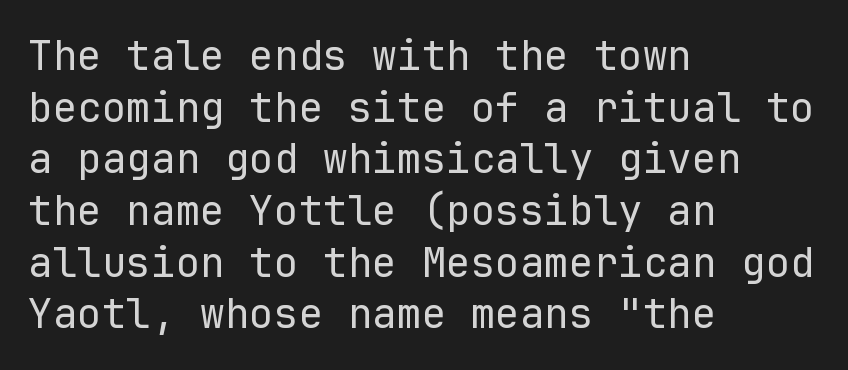
The image shows 41 px regular-weight sans-serif type, upright, monospaced; set left-aligned, normal line spacing (1.26x), normal letter spacing, not underlined; low stroke contrast and a medium x-height.
